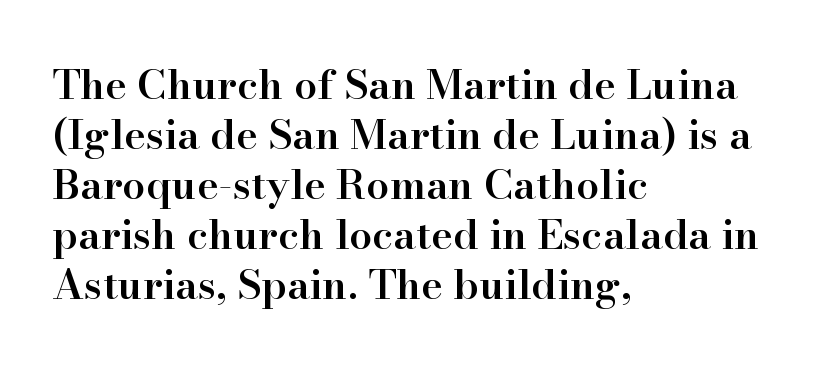
{"serif": "yes", "italic": "no", "bold": "semi", "weight": "semibold", "width": "normal", "stroke_contrast": "high", "x_height": "small", "monospaced": "no", "underline": "no", "align": "left", "line_spacing_ratio": 1.22, "letter_spacing": "normal", "letter_spacing_em": 0.0, "glyph_px": 41}
